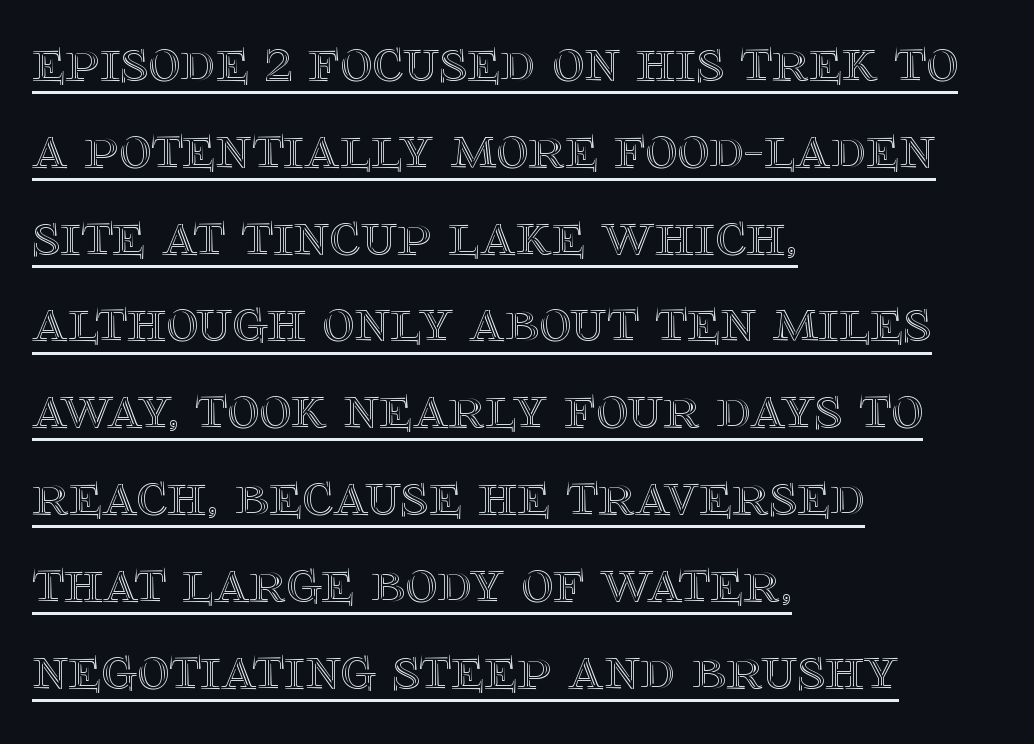
Is there any slant? The stems are plumb. The face used here is rendered with its standard letterfit. Every word sits above its own underline. Which margin do the lines hug? The left one — the right edge is uneven. Is this a fixed-width face? No — the glyphs have proportional, varying widths.
